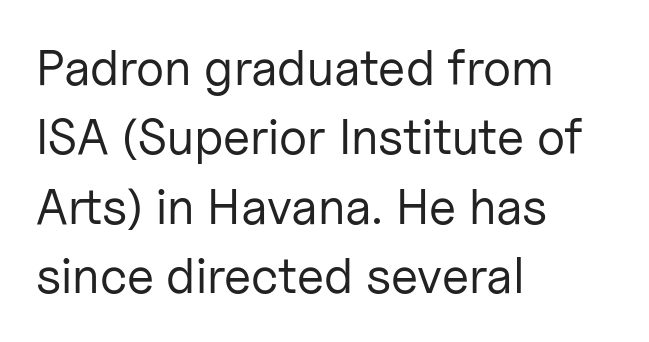
Interline gaps are of average width in this sample. Does the copy run flush right? No — it runs flush left. Think of a printed novel: that variable character pitch is what you see here. Does extra space separate the letters? No, they use regular spacing. Designer's note — italics off, roman on. The string is rendered with underlining switched off.
